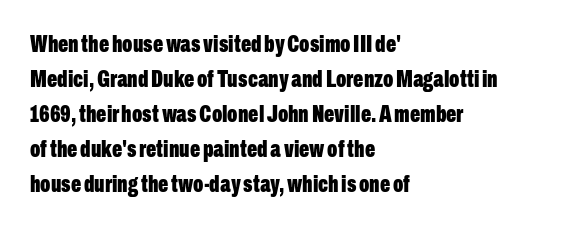
A classic flush-left, rag-right setting is used for this passage. The strokes are fattened all the way to bold. Plain, unruled lines of type. Tracking value appears to be zero — textbook default spacing.
